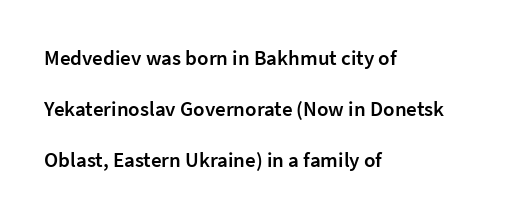
The image shows 21 px text type, upright; set left-aligned, loose line spacing (2.44x), normal letter spacing, not underlined.
